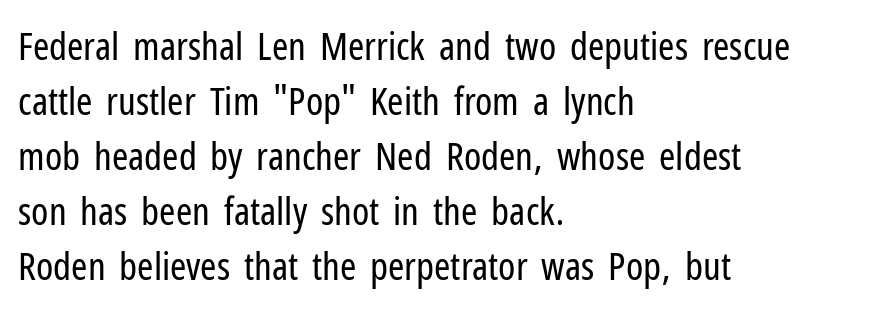
{"serif": "no", "italic": "no", "bold": "no", "weight": "regular", "width": "condensed", "stroke_contrast": "low", "x_height": "medium", "monospaced": "no", "underline": "no", "align": "left", "line_spacing": "normal", "line_spacing_ratio": 1.41, "letter_spacing": "normal", "letter_spacing_em": 0.0, "glyph_px": 39}
